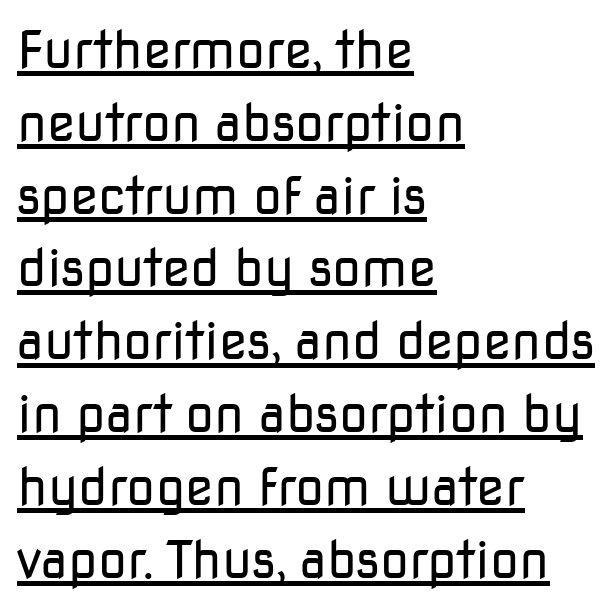
The image shows 52 px regular-weight sans-serif type, upright; set left-aligned, normal line spacing (1.4x), normal letter spacing, underlined; low stroke contrast and a medium x-height.
